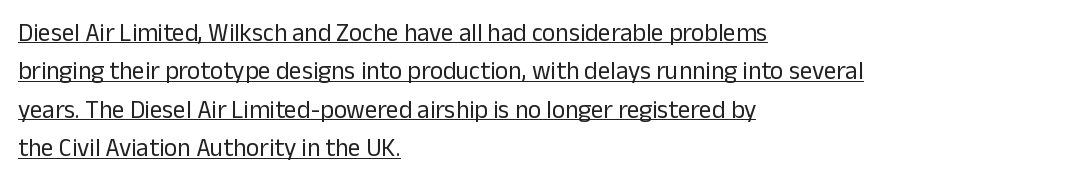
The image shows 25 px text type, upright; set left-aligned, normal line spacing (1.54x), normal letter spacing, underlined.
